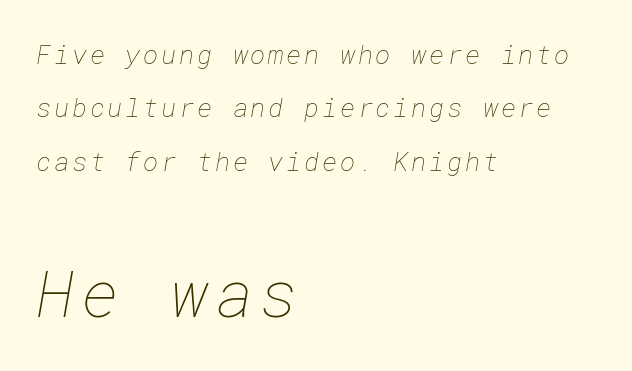
Q: Is the text bold? A: No.
Q: Is the text underlined? A: No.
Q: How is the paragraph aligned? A: Left-aligned.
Q: Is the spacing between lines tight, normal or loose? A: Loose.
Q: Which block of text is set in a larger size, the first (top) or the second (bottom)? A: The second (bottom) one.
Q: Width (condensed, normal, or wide)? A: Normal.
Q: Stroke contrast? A: Low.
Q: x-height? A: Medium.
